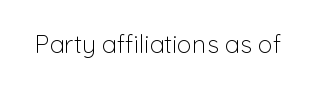
Q: Is the text bold? A: No.
Q: Is the text italic (slanted)? A: No, it is upright.
Q: Is the text underlined? A: No.
Q: Is the spacing between letters normal or unusually wide? A: Normal.
